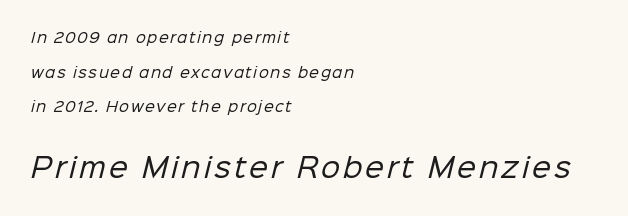
Honestly, there is no underline to notice here at all. Weight: regular or lighter. A great deal of white space separates one row of letters from the next. Left-aligned paragraph, ragged on the right. Two sizes are in play, and the larger belongs to the second block.
